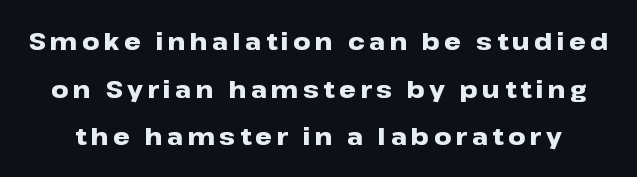
The image shows 24 px bold type, upright; set loose line spacing (1.98x), not underlined.
